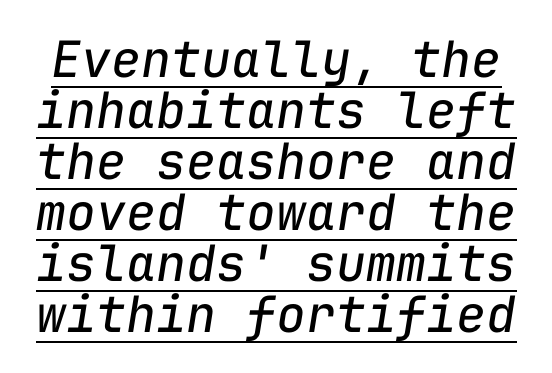
You can tell it's italic because the verticals aren't actually vertical. Note the uniform advance width — an 'i' takes as much space as an 'm'. This reads as an unemphasized weight, regular at the heaviest. Is the letter spacing exaggerated? No — it looks like the ordinary default. Caption: lettering with a line underneath. The lines are packed closely together with very little leading.
